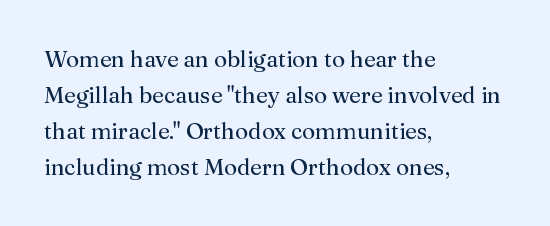
The image shows 23 px text type, upright; set left-aligned, normal line spacing (1.57x), normal letter spacing, not underlined.
